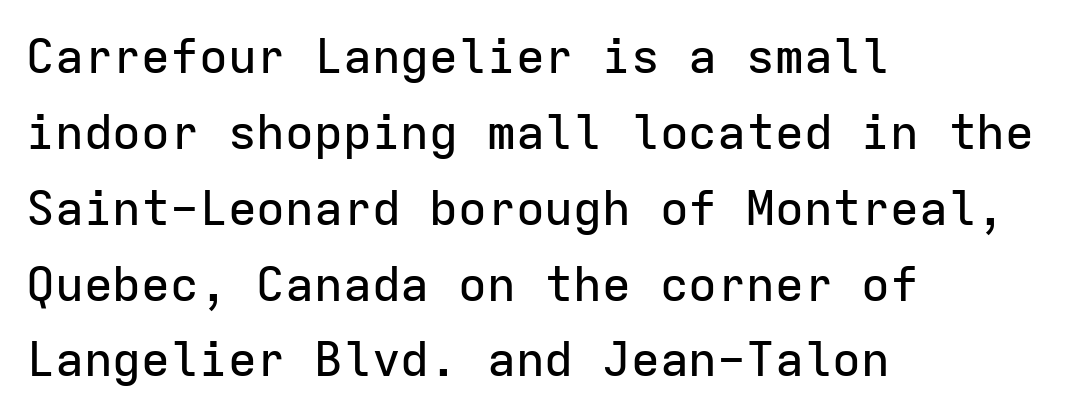
Q: Is the text italic (slanted)? A: No, it is upright.
Q: Is the typeface a serif or a sans-serif typeface? A: Sans-serif.
Q: Is the text underlined? A: No.
Q: How is the paragraph aligned? A: Left-aligned.
Q: Is the spacing between letters normal or unusually wide? A: Normal.
Q: Is the spacing between lines tight, normal or loose? A: Normal.
Q: Width (condensed, normal, or wide)? A: Normal.
Q: Stroke contrast? A: Low.
Q: x-height? A: Medium.
Q: Monospaced? A: Yes.
